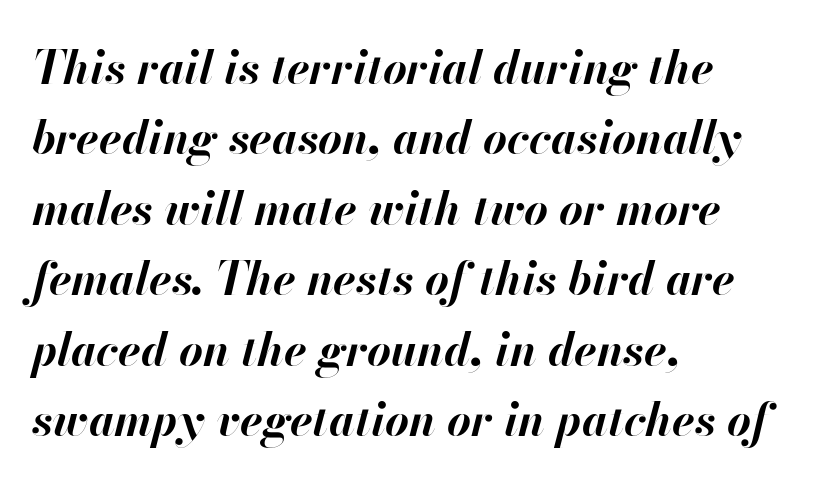
Every letter is thick-stroked: bold, no question. A typesetter would call this zero additional tracking. Designer's note — italics engaged. This sample has the flowing, uneven cadence of proportional lettering. If you measured baseline to baseline, you'd find a middling distance. The passage is arranged the way most books set body copy — flush left.
